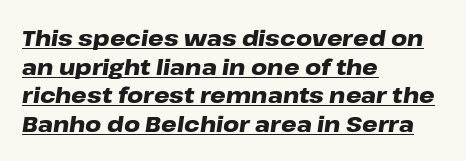
Q: Is the text bold? A: Yes.
Q: Is the text italic (slanted)? A: Yes, it leans right by about 8 degrees.
Q: Is the text underlined? A: Yes.
Q: How is the paragraph aligned? A: Left-aligned.
Q: Is the spacing between letters normal or unusually wide? A: Normal.
Q: Is the spacing between lines tight, normal or loose? A: Normal.
